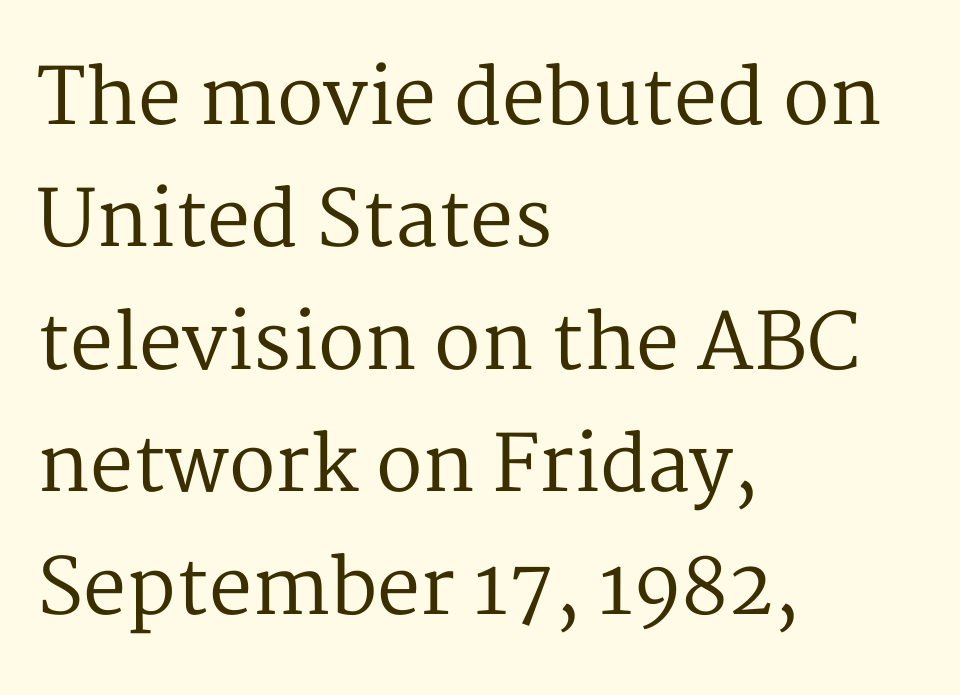
{"serif": "yes", "italic": "no", "bold": "no", "weight": "regular", "width": "normal", "stroke_contrast": "medium", "x_height": "medium", "monospaced": "no", "underline": "no", "align": "left", "line_spacing": "normal", "line_spacing_ratio": 1.59, "letter_spacing": "normal", "letter_spacing_em": 0.0, "glyph_px": 77}
